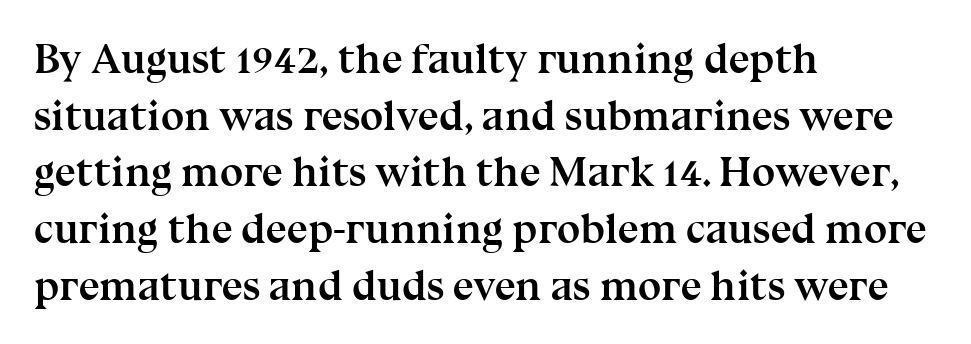
Q: Is the text bold? A: Yes.
Q: Is the text italic (slanted)? A: No, it is upright.
Q: Is the typeface a serif or a sans-serif typeface? A: Serif.
Q: Is the text underlined? A: No.
Q: How is the paragraph aligned? A: Left-aligned.
Q: Is the spacing between letters normal or unusually wide? A: Normal.
Q: Is the spacing between lines tight, normal or loose? A: Normal.
Q: Width (condensed, normal, or wide)? A: Normal.
Q: Stroke contrast? A: Medium.
Q: x-height? A: Medium.
Q: Monospaced? A: No.
